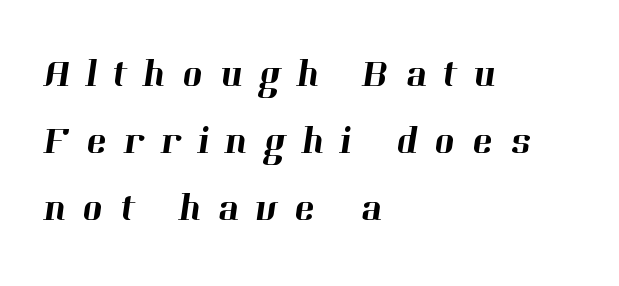
There is plenty of visible air inserted between adjacent glyphs. The typeface chosen for these lines features serifs. In CSS terms this would be text-align: left. You could not count columns in this text — the font is proportionally spaced. Each row of text sits above clean, open space.
